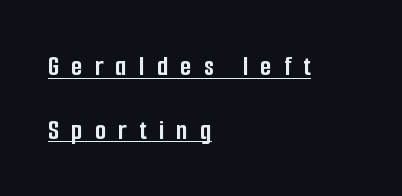
{"serif": "no", "italic": "no", "bold": "yes", "weight": "semibold", "width": "condensed", "stroke_contrast": "low", "x_height": "medium", "monospaced": "no", "underline": "yes", "align": "left", "line_spacing": "loose", "line_spacing_ratio": 2.19, "letter_spacing": "wide", "letter_spacing_em": 0.42, "glyph_px": 29}
